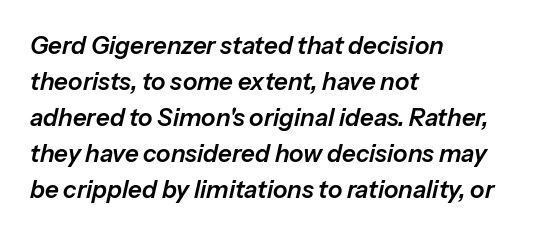
{"italic": "yes", "lean": "right", "slant_degrees": 13, "underline": "no", "align": "left", "line_spacing": "normal", "line_spacing_ratio": 1.5, "letter_spacing": "normal", "letter_spacing_em": 0.0, "glyph_px": 24}
